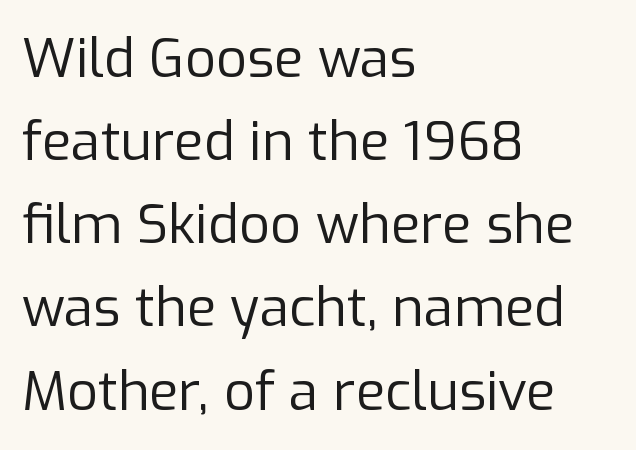
Left-aligned paragraph, ragged on the right. The line texture is even and compact thanks to regular tracking. Whoever set this chose a conventional vertical rhythm. Glance below the letters and you will spot only blank space. You could not count columns in this text — the font is proportionally spaced.
